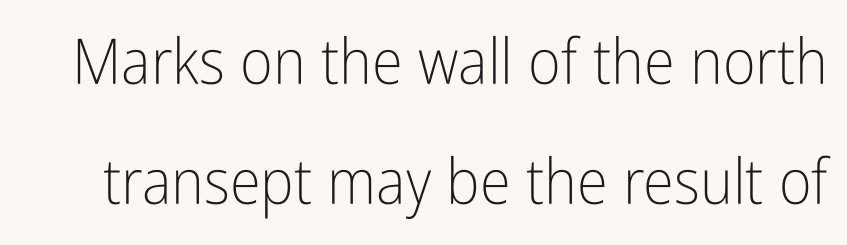
{"serif": "no", "italic": "no", "bold": "no", "weight": "light", "width": "condensed", "stroke_contrast": "low", "x_height": "medium", "monospaced": "no", "underline": "no", "line_spacing": "loose", "line_spacing_ratio": 1.9, "letter_spacing": "normal", "letter_spacing_em": 0.0, "glyph_px": 63}
